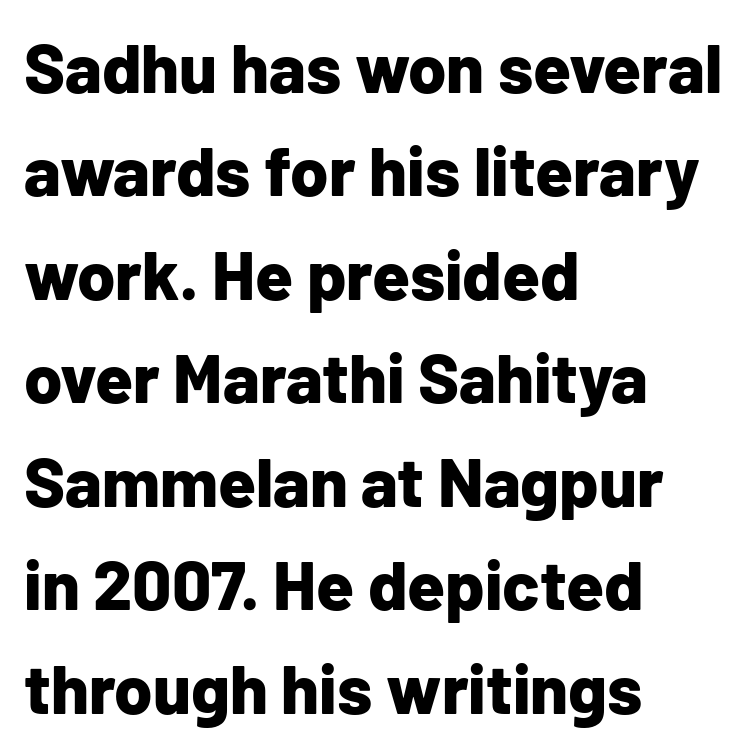
Letters rest on an invisible, unmarked baseline. Note the varied advance widths — an 'i' is clearly narrower than an 'm'. The designer left line spacing at the default. Look at the bottom of the vertical strokes: they stop flat, with no serifs.
